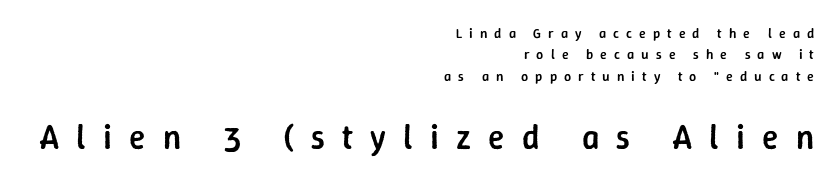
Is this a fixed-width face? No — the glyphs have proportional, varying widths. Italic? Not at all — the glyphs are vertical. Underlining? Definitely not there. Block two is the big one; block one sits smaller above it.
